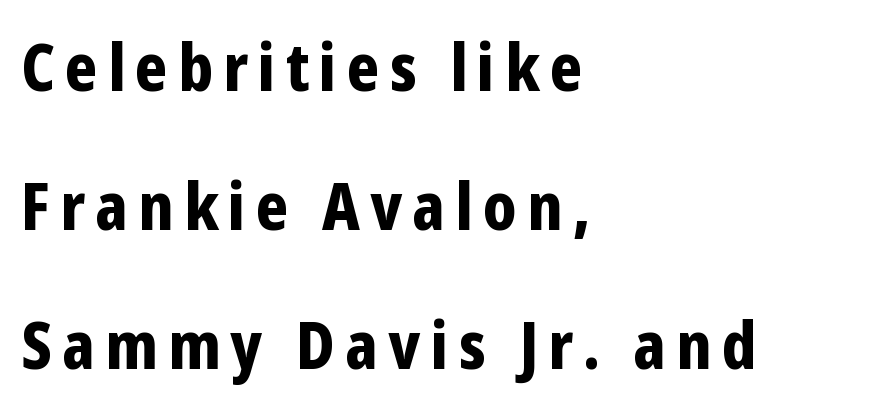
The image shows 65 px bold, condensed sans-serif type, upright; set left-aligned, loose line spacing (2.14x), not underlined; low stroke contrast and a medium x-height.
